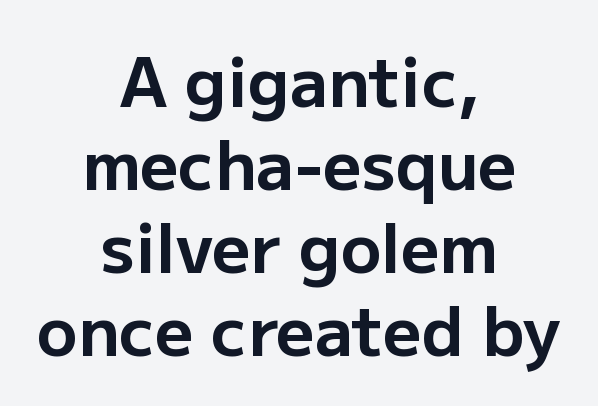
{"serif": "no", "italic": "no", "bold": "yes", "weight": "bold", "width": "normal", "stroke_contrast": "low", "x_height": "medium", "monospaced": "no", "underline": "no", "align": "center", "line_spacing_ratio": 1.24, "letter_spacing": "normal", "letter_spacing_em": 0.0, "glyph_px": 67}
